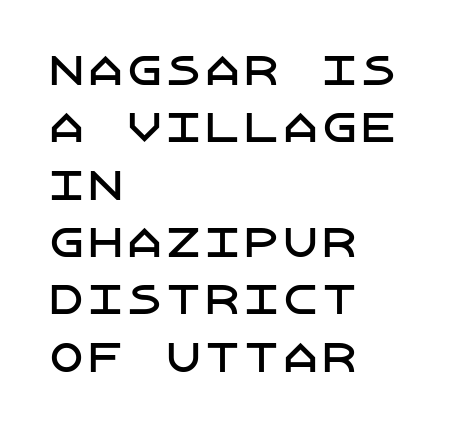
Q: Is the text italic (slanted)? A: No, it is upright.
Q: Is the typeface a serif or a sans-serif typeface? A: Sans-serif.
Q: Is the text underlined? A: No.
Q: How is the paragraph aligned? A: Left-aligned.
Q: Is the spacing between letters normal or unusually wide? A: Normal.
Q: Is the spacing between lines tight, normal or loose? A: Normal.
Q: Width (condensed, normal, or wide)? A: Normal.
Q: Stroke contrast? A: Low.
Q: x-height? A: Large.
